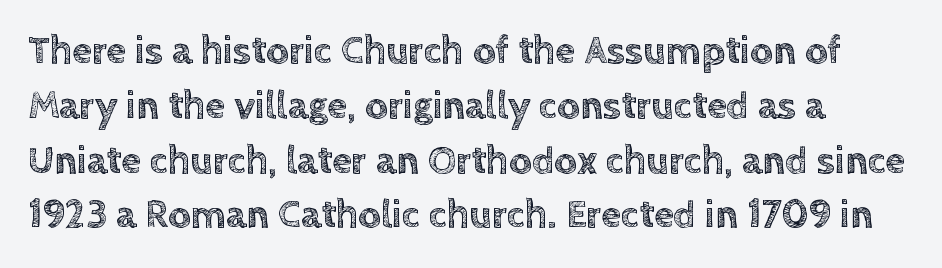
The foot of each line stays bare and open. Vertical spacing — default. The line texture is even and compact thanks to regular tracking. Here the designer chose a conventional face with non-uniform glyph widths. The font's upright variant was chosen for this text.
